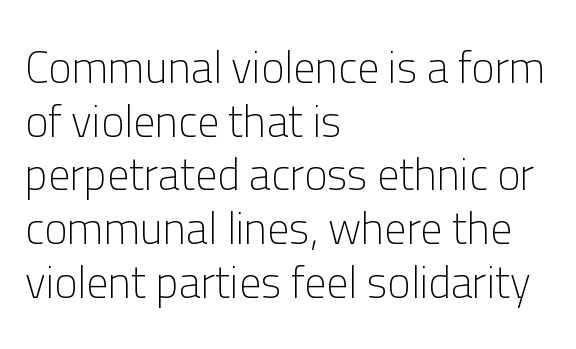
The image shows 44 px light sans-serif type, upright; set left-aligned, line spacing 1.22x, normal letter spacing, not underlined; low stroke contrast and a medium x-height.
